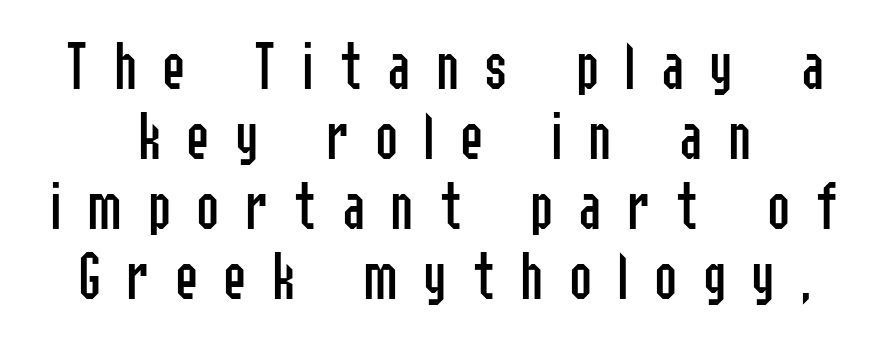
Q: Is the text bold? A: No.
Q: Is the text italic (slanted)? A: No, it is upright.
Q: Is the typeface a serif or a sans-serif typeface? A: Sans-serif.
Q: Is the text underlined? A: No.
Q: How is the paragraph aligned? A: Centered.
Q: Is the spacing between letters normal or unusually wide? A: Unusually wide.
Q: Is the spacing between lines tight, normal or loose? A: Tight.
Q: Width (condensed, normal, or wide)? A: Condensed.
Q: Stroke contrast? A: Low.
Q: x-height? A: Medium.
Q: Monospaced? A: No.
